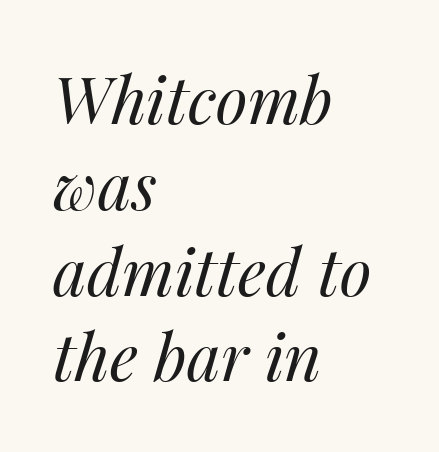
Does the copy run flush right? No — it runs flush left. Weight: in the light-to-regular range. Plain, unruled lines of type. If you measured baseline to baseline, you'd find a middling distance. This is oblique type, the kind used for emphasis or titles. Spacing verdict: proportional, widths tailored to each character.
